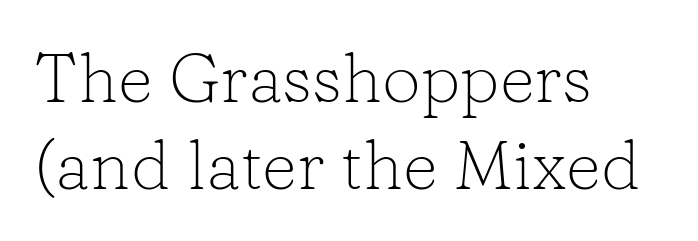
Weight class: somewhere from thin through regular. The letters carry serifs — small finishing strokes at the ends of their stems. The face used here is proportionally spaced, like ordinary book or web type. The rendering keeps characters at their native spacing.
